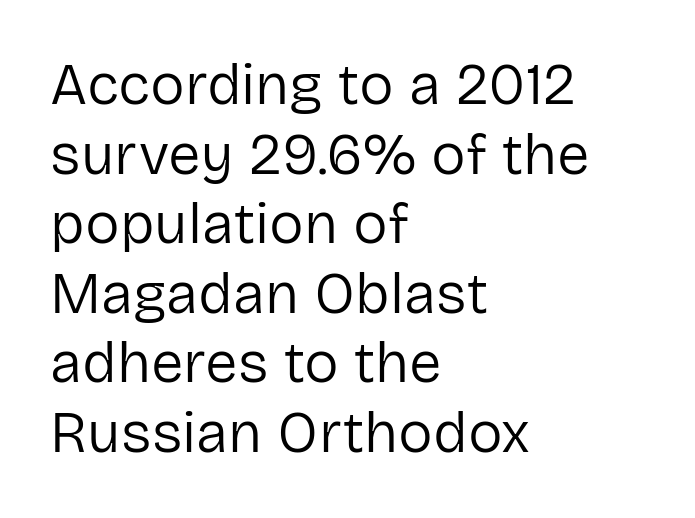
Q: Is the text bold? A: No.
Q: Is the text italic (slanted)? A: No, it is upright.
Q: Is the typeface a serif or a sans-serif typeface? A: Sans-serif.
Q: Is the text underlined? A: No.
Q: How is the paragraph aligned? A: Left-aligned.
Q: Is the spacing between letters normal or unusually wide? A: Normal.
Q: Width (condensed, normal, or wide)? A: Normal.
Q: Stroke contrast? A: Low.
Q: x-height? A: Medium.
Q: Monospaced? A: No.
